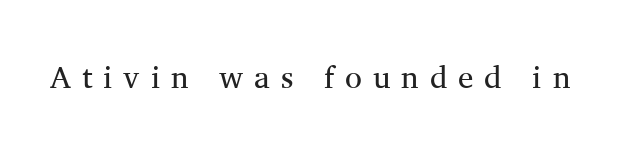
Stem width sits at or under what a default text font uses. This rendering widens character spacing well past its baseline value. Has an underline been added? It has not. This is serif lettering, the kind often seen in printed books. It's the straight-up-and-down kind of type. Character widths vary here, with narrow letters taking less room than wide ones.
